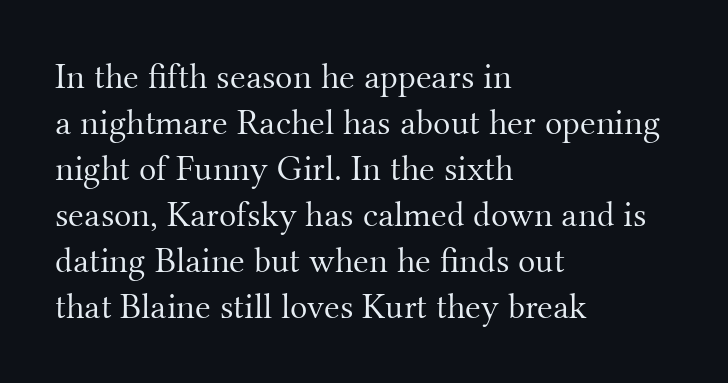
Stems and bowls with no extra thickness — not bold. Spacing between characters is what you'd get straight out of the box. The space between consecutive lines is moderate. Is this a sans? No — the strokes have serifs. You could not count columns in this text — the font is proportionally spaced. Does the copy run flush right? No — it runs flush left.
